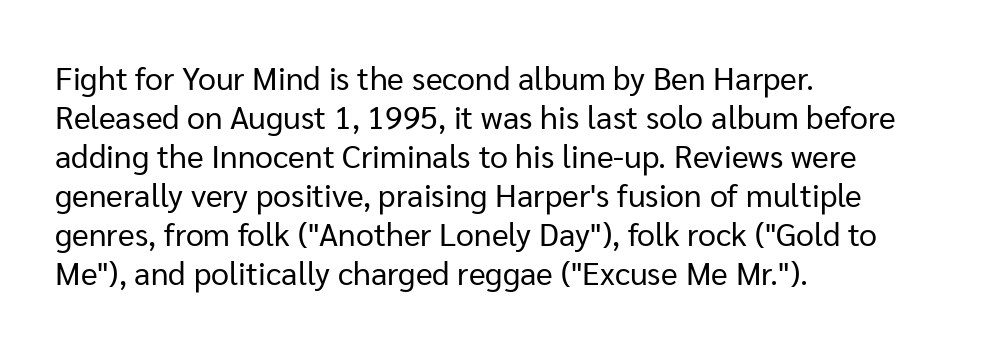
The image shows 32 px regular-weight sans-serif type, upright; set left-aligned, line spacing 1.22x, normal letter spacing, not underlined; low stroke contrast and a medium x-height.
